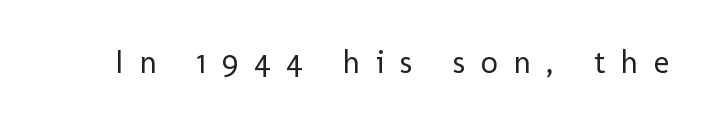
Q: Is the text bold? A: No.
Q: Is the text italic (slanted)? A: No, it is upright.
Q: Is the typeface a serif or a sans-serif typeface? A: Sans-serif.
Q: Is the text underlined? A: No.
Q: Is the spacing between letters normal or unusually wide? A: Unusually wide.
Q: Width (condensed, normal, or wide)? A: Normal.
Q: Stroke contrast? A: Low.
Q: x-height? A: Medium.
Q: Monospaced? A: No.
